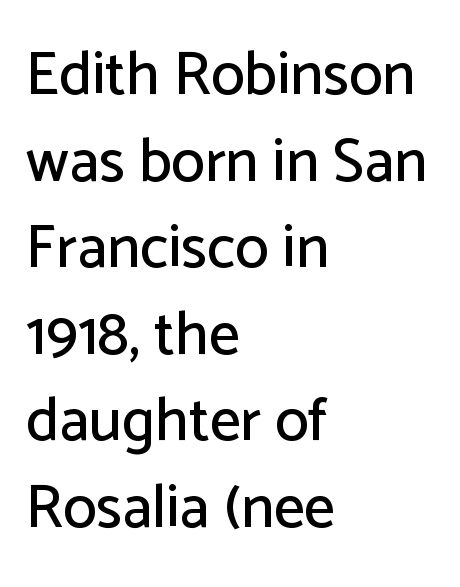
Q: Is the text italic (slanted)? A: No, it is upright.
Q: Is the typeface a serif or a sans-serif typeface? A: Sans-serif.
Q: Is the text underlined? A: No.
Q: How is the paragraph aligned? A: Left-aligned.
Q: Is the spacing between letters normal or unusually wide? A: Normal.
Q: Is the spacing between lines tight, normal or loose? A: Normal.
Q: Width (condensed, normal, or wide)? A: Normal.
Q: Stroke contrast? A: Low.
Q: x-height? A: Medium.
Q: Monospaced? A: No.
